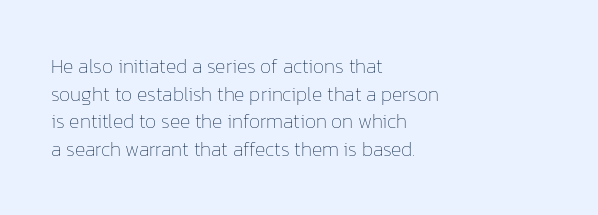
{"italic": "no", "bold": "no", "underline": "no", "align": "left", "line_spacing": "normal", "line_spacing_ratio": 1.38, "letter_spacing": "normal", "letter_spacing_em": 0.0, "glyph_px": 20}
